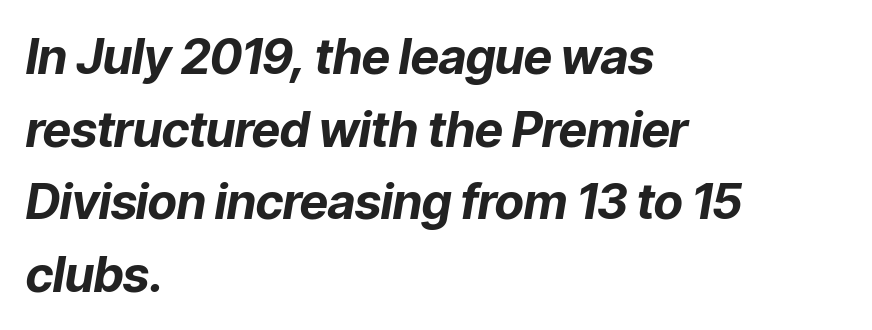
Note the varied advance widths — an 'i' is clearly narrower than an 'm'. Typographic density is high because the face is bold. Plain, unruled lines of type. Baseline-to-baseline distance is the conventional proportion of letter height. There is no visible air inserted between adjacent glyphs.
